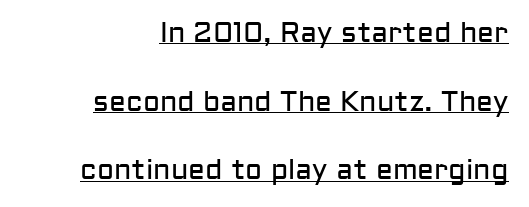
Q: Is the text bold? A: No.
Q: Is the text italic (slanted)? A: No, it is upright.
Q: Is the typeface a serif or a sans-serif typeface? A: Sans-serif.
Q: Is the text underlined? A: Yes.
Q: Is the spacing between letters normal or unusually wide? A: Normal.
Q: Is the spacing between lines tight, normal or loose? A: Loose.
Q: Width (condensed, normal, or wide)? A: Normal.
Q: Stroke contrast? A: Low.
Q: x-height? A: Medium.
Q: Monospaced? A: No.
